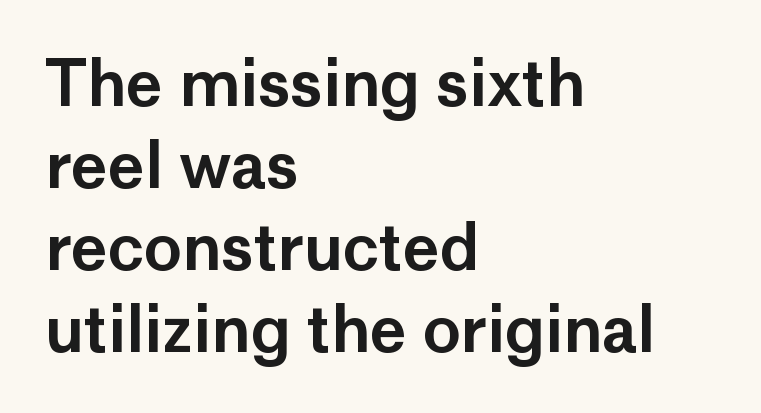
Is this a fixed-width face? No — the glyphs have proportional, varying widths. Vertical spacing — default. A roman cut, with each character standing at attention. The letterforms sit shoulder to shoulder at normal distance. Type without underlining. The letters carry no serifs — their stems end cleanly without finishing strokes.
